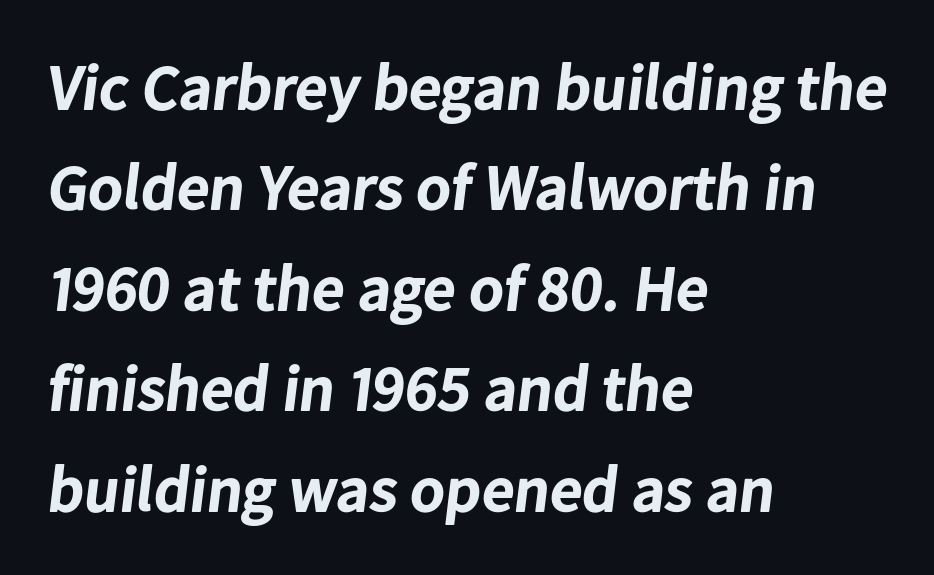
The image shows 64 px bold sans-serif type; set left-aligned, normal line spacing (1.57x), normal letter spacing, not underlined; low stroke contrast and a medium x-height.
